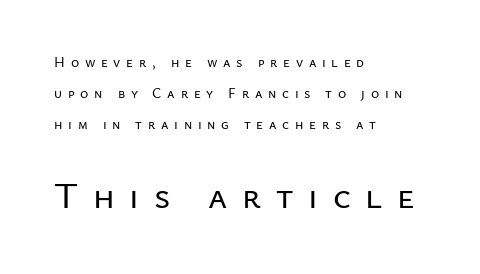
This rendering features lettering with no underline. If you measured baseline to baseline, you'd find a long distance. The characters display no serif detailing; their extremities are plain. You get the small type first, then a jump to larger type. Upright lettering throughout. The passage shown is typed in a proportional face where columns would drift.
